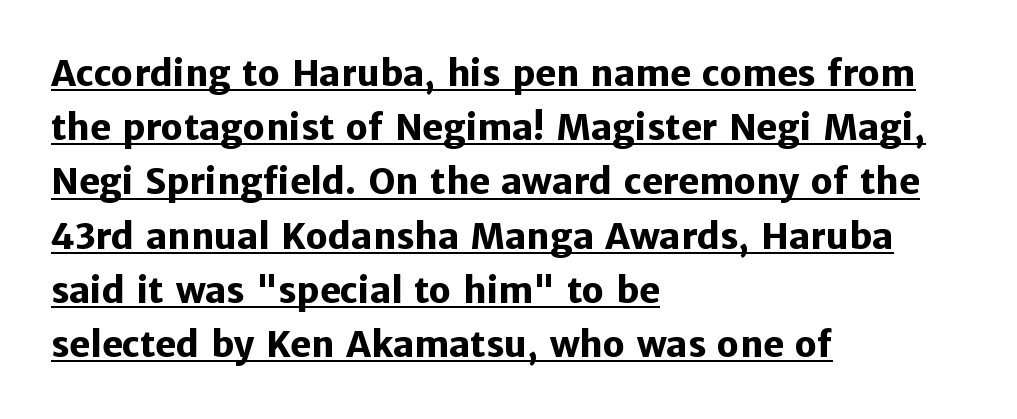
The image shows 35 px heavy sans-serif type, upright; set left-aligned, normal line spacing (1.55x), normal letter spacing, underlined; low stroke contrast and a medium x-height.
